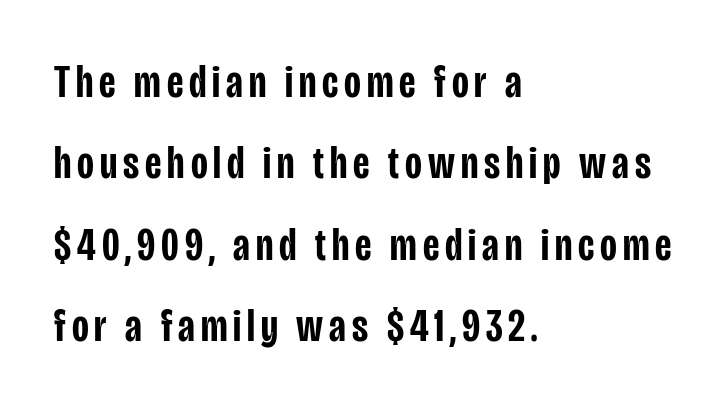
Q: Is the text bold? A: Semi-bold.
Q: Is the text italic (slanted)? A: No, it is upright.
Q: Is the typeface a serif or a sans-serif typeface? A: Sans-serif.
Q: Is the text underlined? A: No.
Q: How is the paragraph aligned? A: Left-aligned.
Q: Width (condensed, normal, or wide)? A: Condensed.
Q: Stroke contrast? A: Low.
Q: x-height? A: Large.
Q: Monospaced? A: No.
